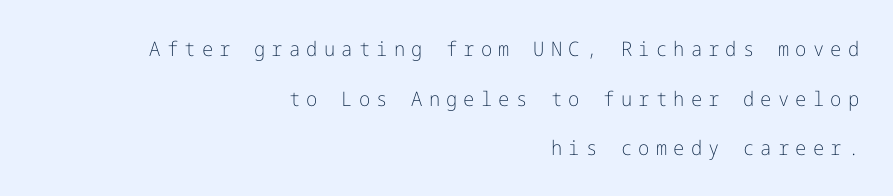
Q: Is the text bold? A: No.
Q: Is the text italic (slanted)? A: No, it is upright.
Q: Is the text underlined? A: No.
Q: How is the paragraph aligned? A: Right-aligned.
Q: Is the spacing between letters normal or unusually wide? A: Unusually wide.
Q: Is the spacing between lines tight, normal or loose? A: Loose.
